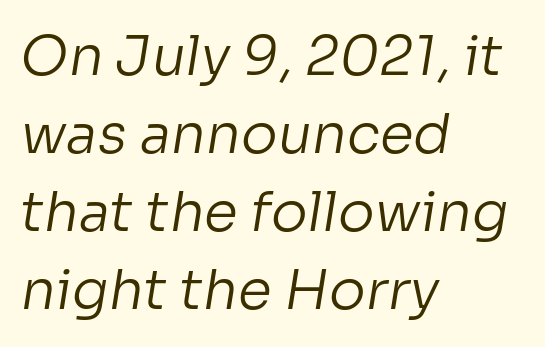
{"serif": "no", "bold": "no", "weight": "regular", "width": "normal", "stroke_contrast": "low", "x_height": "medium", "monospaced": "no", "underline": "no", "align": "left", "line_spacing": "normal", "line_spacing_ratio": 1.42, "letter_spacing": "normal", "letter_spacing_em": 0.0, "glyph_px": 55}
